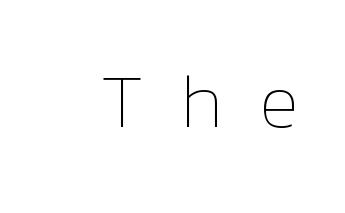
The tracking jumps out immediately: characters are airy and widely separated. Is there any slant? The stems are plumb. Is this a fixed-width face? No — the glyphs have proportional, varying widths. No heavy texture on the line: the type isn't bold.
